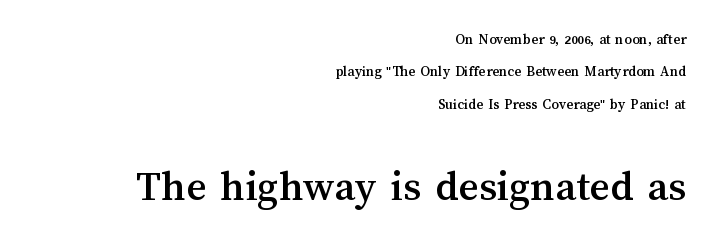
{"italic": "no", "width": "normal", "stroke_contrast": "medium", "x_height": "medium", "monospaced": "no", "underline": "no", "align": "right", "line_spacing": "loose", "line_spacing_ratio": 2.16, "letter_spacing": "normal", "letter_spacing_em": 0.0, "larger_block": "second", "size_ratio": 2.93, "glyph_px": 44}
